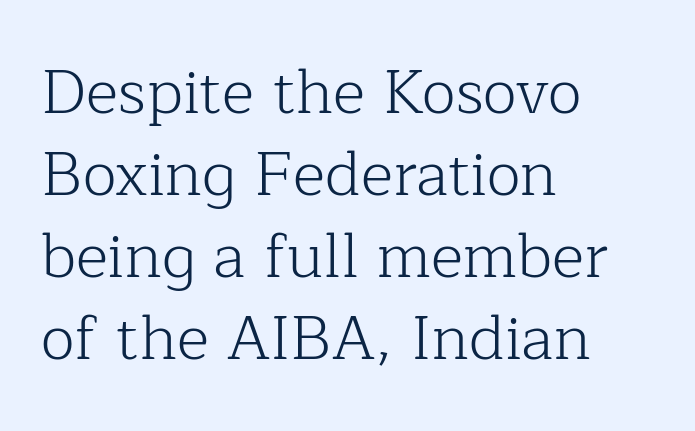
{"serif": "yes", "italic": "no", "bold": "no", "weight": "light", "width": "normal", "stroke_contrast": "low", "x_height": "medium", "monospaced": "no", "underline": "no", "align": "left", "line_spacing": "normal", "line_spacing_ratio": 1.32, "letter_spacing": "normal", "letter_spacing_em": 0.0, "glyph_px": 62}
